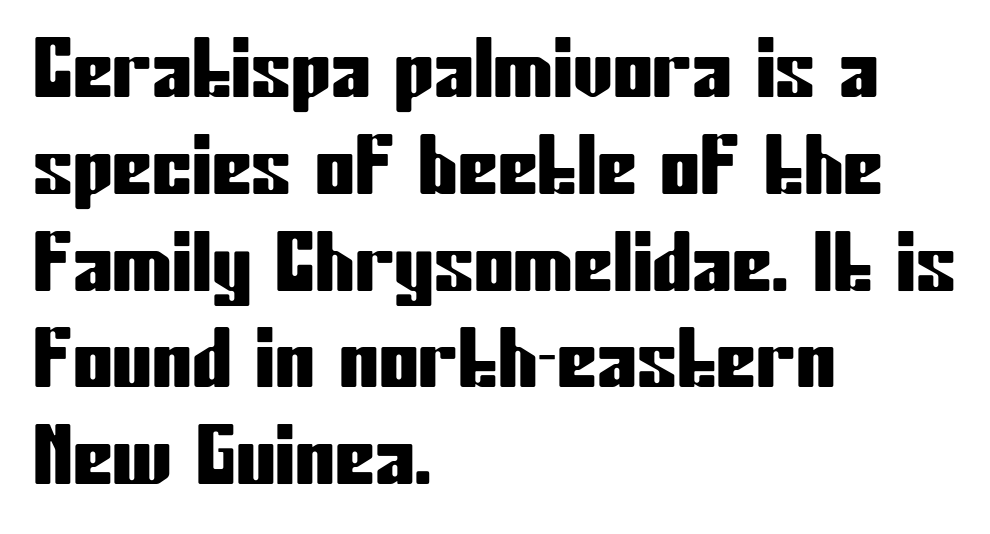
{"serif": "no", "italic": "no", "width": "condensed", "stroke_contrast": "low", "x_height": "medium", "monospaced": "no", "underline": "no", "align": "left", "line_spacing_ratio": 1.21, "letter_spacing": "normal", "letter_spacing_em": 0.0, "glyph_px": 80}
